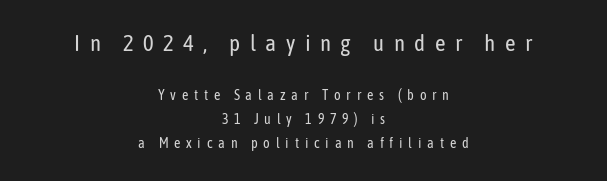
{"italic": "no", "bold": "no", "underline": "no", "align": "center", "line_spacing": "normal", "line_spacing_ratio": 1.7, "letter_spacing": "wide", "letter_spacing_em": 0.41, "larger_block": "first", "size_ratio": 1.64, "glyph_px": 23}
